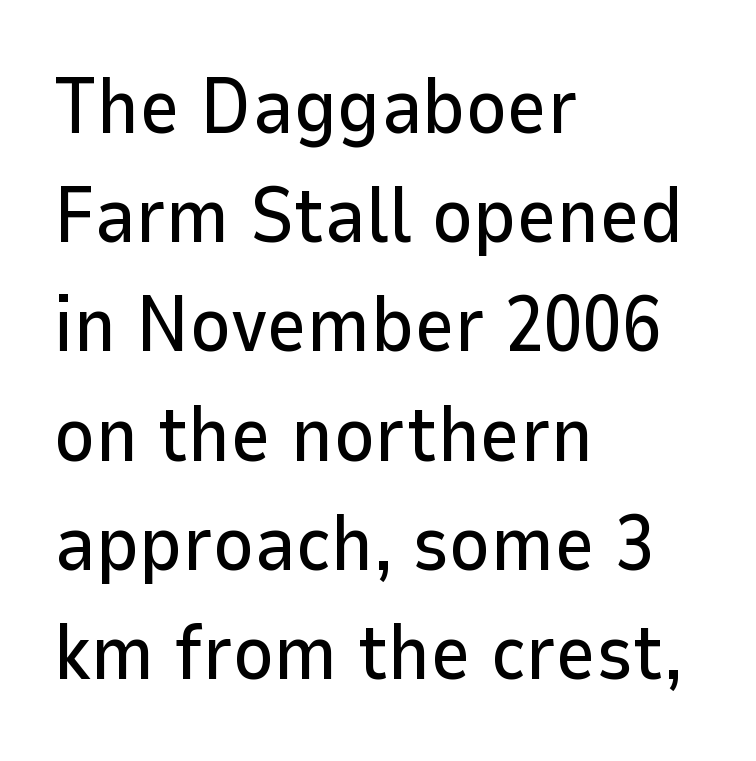
Look at the bottom of the vertical strokes: they stop flat, with no serifs. Style check: upright. Do the characters align in a grid? No, the font is proportional. Short note: letters normally spaced.
